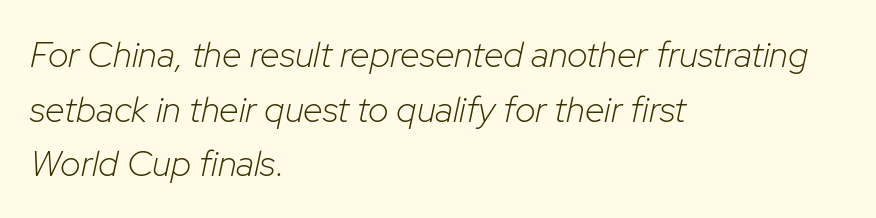
The tracking reads as untouched default to a designer's eye. If you drew a ruler down the left edge, every line would touch it. Clear beneath every line of the passage. Interline gaps are of average width in this sample. Looks like regular typesetting: each glyph gets only the width it needs.
